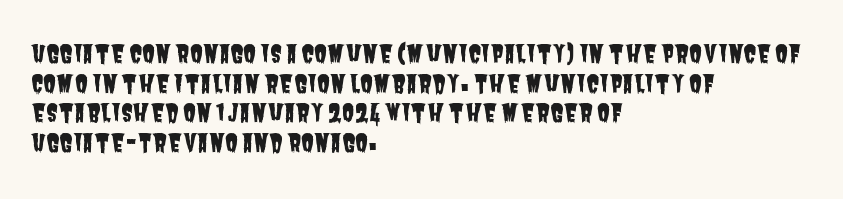
{"underline": "no", "align": "left", "line_spacing_ratio": 1.23, "letter_spacing": "normal", "letter_spacing_em": 0.0, "glyph_px": 24}
